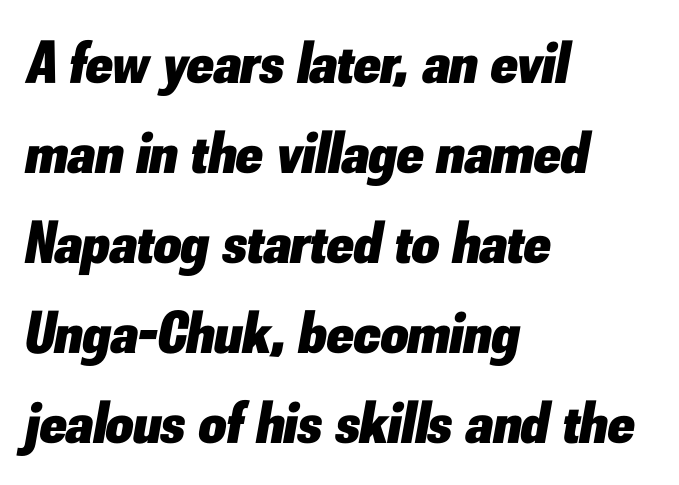
Q: Is the text bold? A: Yes.
Q: Is the text italic (slanted)? A: Yes, it leans right by about 10 degrees.
Q: Is the text underlined? A: No.
Q: How is the paragraph aligned? A: Left-aligned.
Q: Is the spacing between letters normal or unusually wide? A: Normal.
Q: Is the spacing between lines tight, normal or loose? A: Normal.
Q: Width (condensed, normal, or wide)? A: Normal.
Q: Stroke contrast? A: Low.
Q: x-height? A: Small.
Q: Monospaced? A: No.
